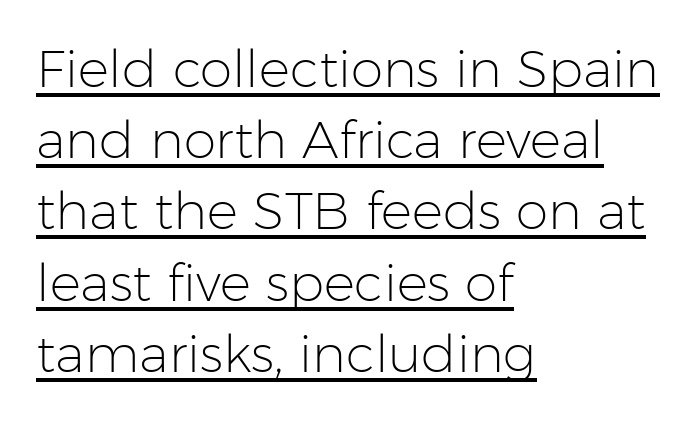
{"serif": "no", "italic": "no", "bold": "no", "weight": "light", "width": "normal", "stroke_contrast": "low", "x_height": "medium", "monospaced": "no", "underline": "yes", "align": "left", "line_spacing": "normal", "line_spacing_ratio": 1.37, "letter_spacing": "normal", "letter_spacing_em": 0.0, "glyph_px": 52}
